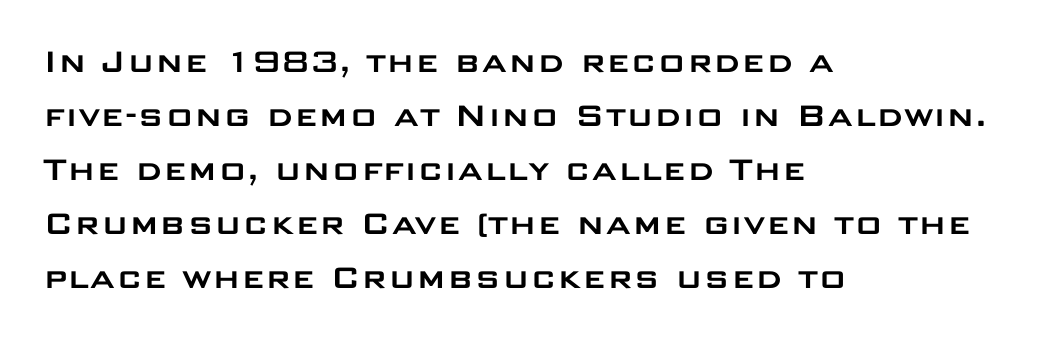
Q: Is the text italic (slanted)? A: No, it is upright.
Q: Is the typeface a serif or a sans-serif typeface? A: Sans-serif.
Q: Is the text underlined? A: No.
Q: How is the paragraph aligned? A: Left-aligned.
Q: Is the spacing between letters normal or unusually wide? A: Normal.
Q: Is the spacing between lines tight, normal or loose? A: Normal.
Q: Width (condensed, normal, or wide)? A: Wide.
Q: Stroke contrast? A: Low.
Q: x-height? A: Large.
Q: Monospaced? A: No.
